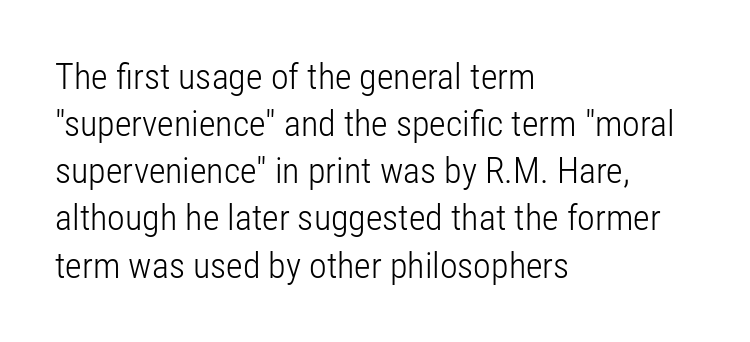
The image shows 36 px light, condensed sans-serif type, upright; set left-aligned, normal line spacing (1.31x), normal letter spacing, not underlined; low stroke contrast and a medium x-height.
